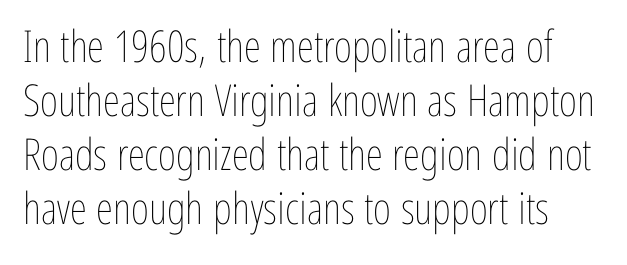
{"italic": "no", "bold": "no", "weight": "thin", "width": "condensed", "stroke_contrast": "low", "x_height": "medium", "monospaced": "no", "underline": "no", "line_spacing_ratio": 1.23, "letter_spacing": "normal", "letter_spacing_em": 0.0, "glyph_px": 44}
